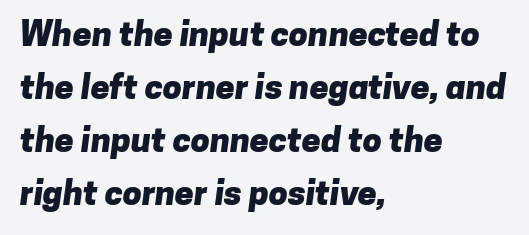
{"serif": "no", "bold": "yes", "weight": "heavy", "width": "normal", "stroke_contrast": "low", "x_height": "medium", "monospaced": "no", "underline": "no", "align": "left", "line_spacing": "normal", "line_spacing_ratio": 1.56, "letter_spacing": "normal", "letter_spacing_em": 0.0, "glyph_px": 34}
